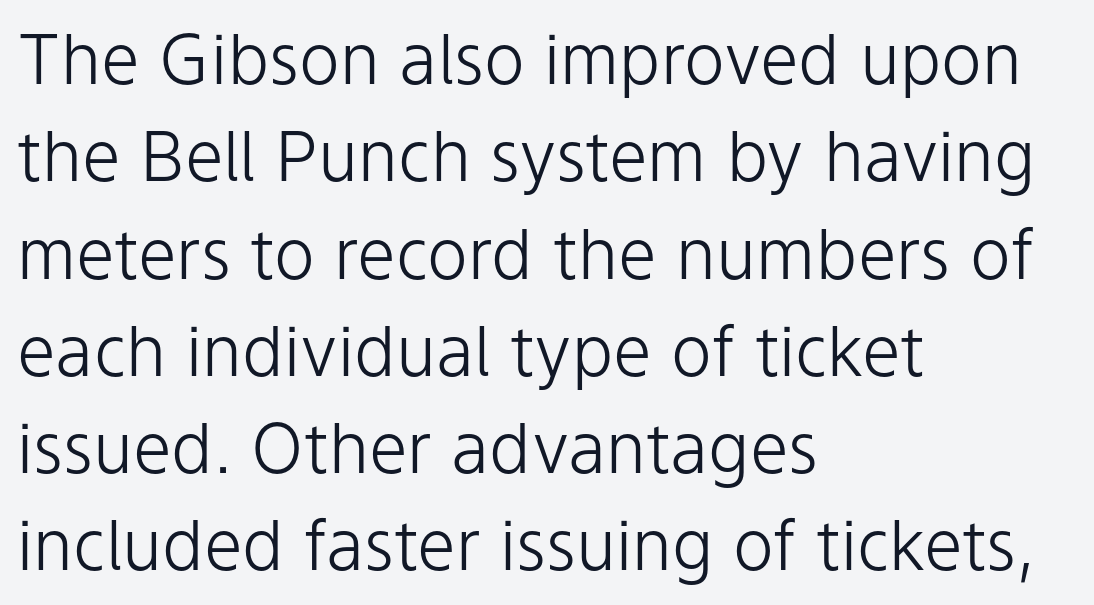
The image shows 69 px light sans-serif type, upright; set left-aligned, normal line spacing (1.41x), normal letter spacing, not underlined; low stroke contrast and a medium x-height.
